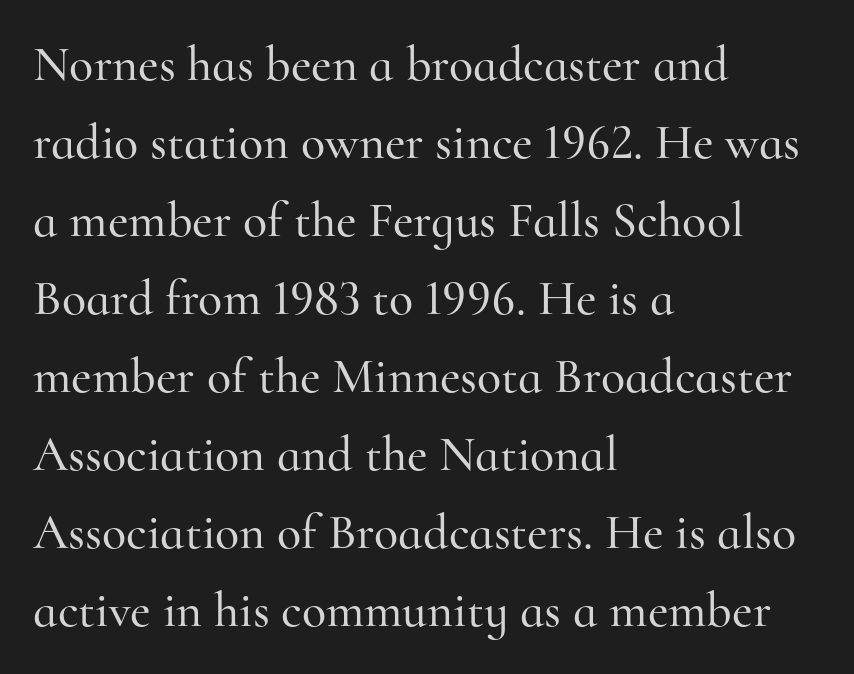
Q: Is the text italic (slanted)? A: No, it is upright.
Q: Is the typeface a serif or a sans-serif typeface? A: Serif.
Q: Is the text underlined? A: No.
Q: How is the paragraph aligned? A: Left-aligned.
Q: Is the spacing between letters normal or unusually wide? A: Normal.
Q: Is the spacing between lines tight, normal or loose? A: Normal.
Q: Width (condensed, normal, or wide)? A: Normal.
Q: Stroke contrast? A: High.
Q: x-height? A: Small.
Q: Monospaced? A: No.
